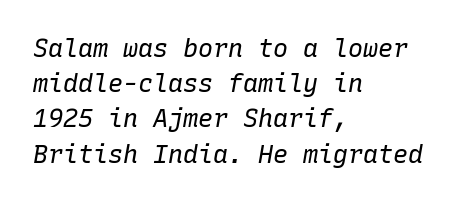
{"italic": "yes", "lean": "right", "slant_degrees": 10, "bold": "no", "underline": "no", "align": "left", "line_spacing": "normal", "line_spacing_ratio": 1.41, "letter_spacing": "normal", "letter_spacing_em": 0.0, "glyph_px": 25}
